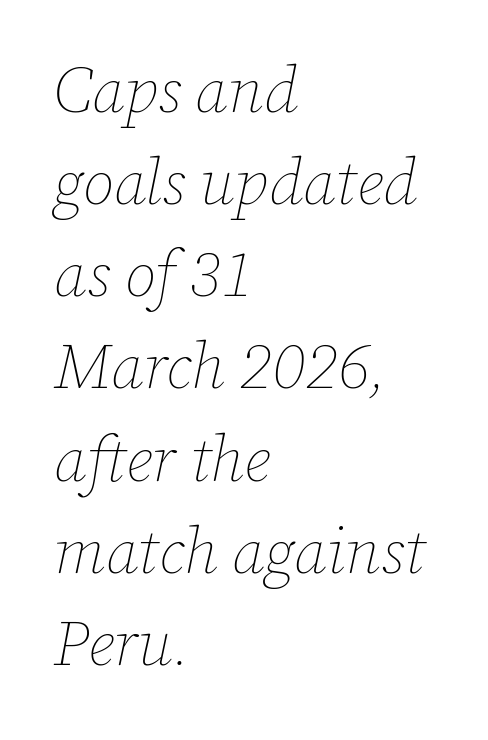
Descenders are the only things crossing below the line. Glyph-to-glyph distance matches everyday printed text. Weight class: somewhere from thin through regular. Line spacing here is normal. This sample has the flowing, uneven cadence of proportional lettering. Line starts are locked; line ends wander.
